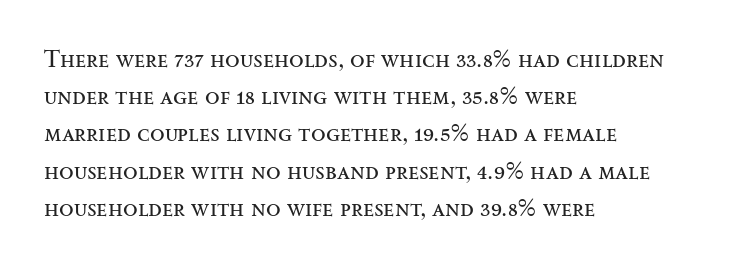
{"italic": "no", "bold": "no", "underline": "no", "align": "left", "line_spacing": "normal", "line_spacing_ratio": 1.55, "letter_spacing": "normal", "letter_spacing_em": 0.0, "glyph_px": 24}
